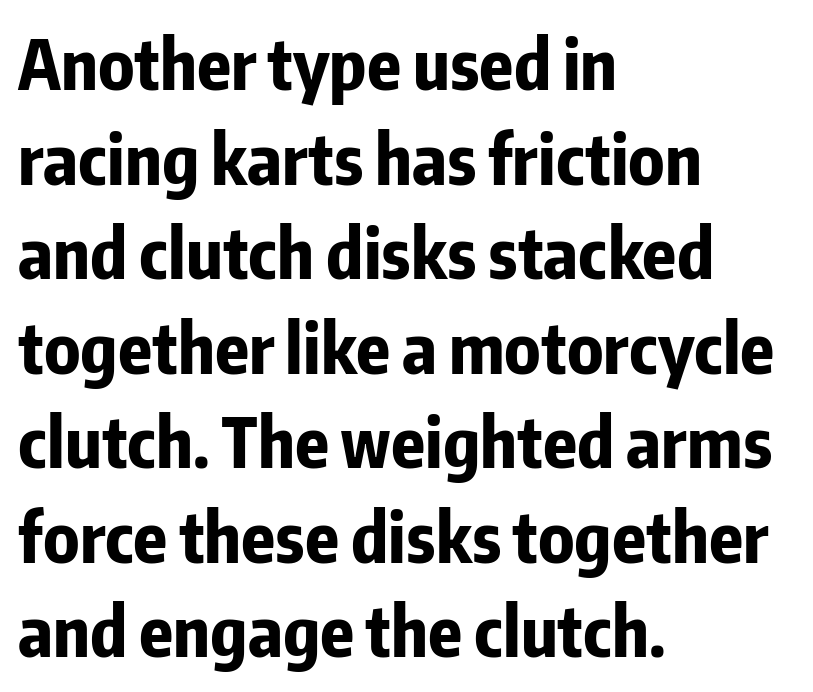
This rendering features lettering with no underline. In terms of leading, this rendering sits right in the middle. You can tell from the bare stems that sans-serif type was used. Is the letter spacing exaggerated? No — it looks like the ordinary default.
